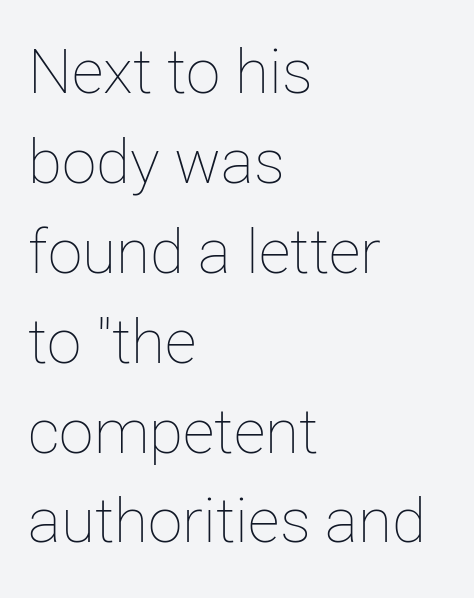
{"italic": "no", "bold": "no", "weight": "thin", "width": "normal", "stroke_contrast": "low", "x_height": "medium", "monospaced": "no", "underline": "no", "align": "left", "line_spacing": "normal", "line_spacing_ratio": 1.45, "letter_spacing": "normal", "letter_spacing_em": 0.0, "glyph_px": 62}
